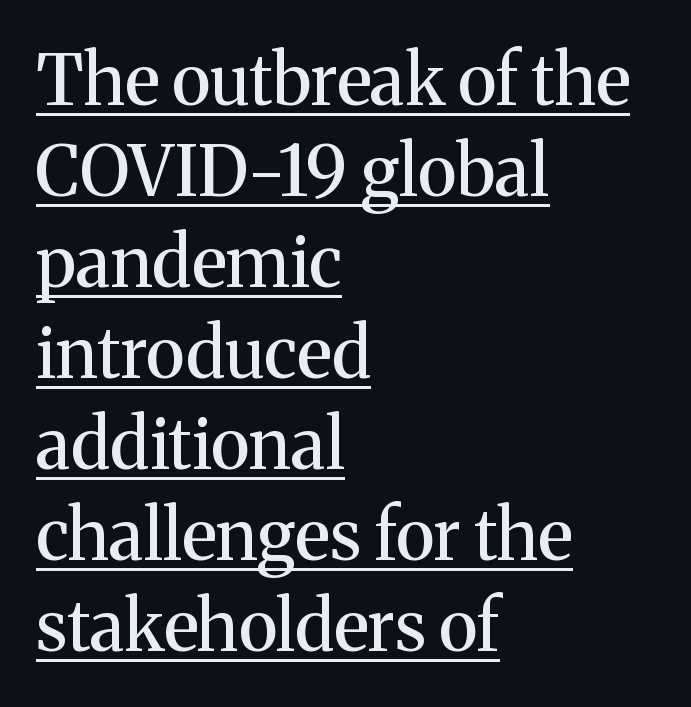
{"serif": "yes", "italic": "no", "width": "normal", "stroke_contrast": "medium", "x_height": "medium", "monospaced": "no", "underline": "yes", "align": "left", "line_spacing": "normal", "line_spacing_ratio": 1.3, "letter_spacing": "normal", "letter_spacing_em": 0.0, "glyph_px": 70}
